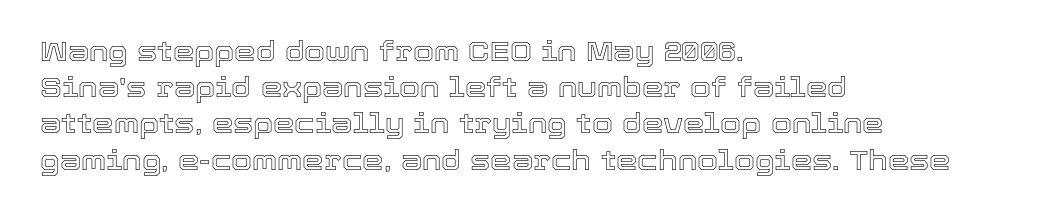
{"italic": "no", "underline": "no", "align": "left", "line_spacing": "normal", "line_spacing_ratio": 1.34, "letter_spacing": "normal", "letter_spacing_em": 0.0, "glyph_px": 27}
